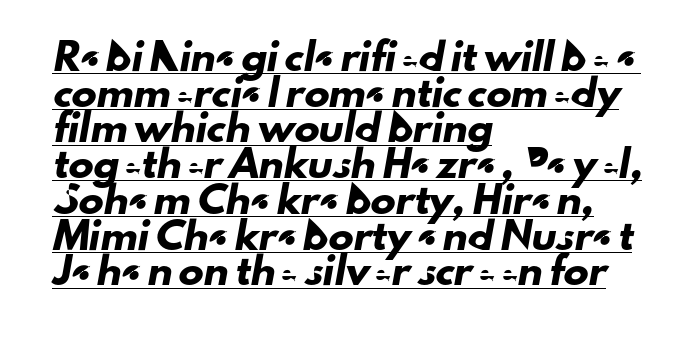
Whoever set this chose a conventional vertical rhythm. A typographer would call this underscored text. Nobody touched the tracking dial on this one. The rag falls on the right side of this text block.
